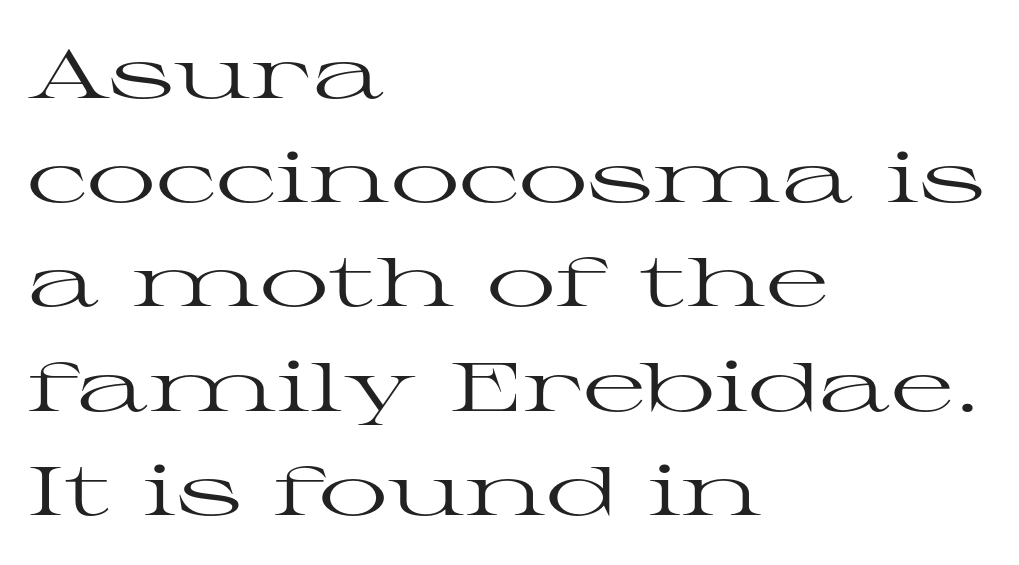
{"serif": "yes", "italic": "no", "bold": "no", "weight": "regular", "width": "wide", "stroke_contrast": "high", "x_height": "medium", "monospaced": "no", "underline": "no", "align": "left", "line_spacing": "normal", "line_spacing_ratio": 1.51, "letter_spacing": "normal", "letter_spacing_em": 0.0, "glyph_px": 69}
